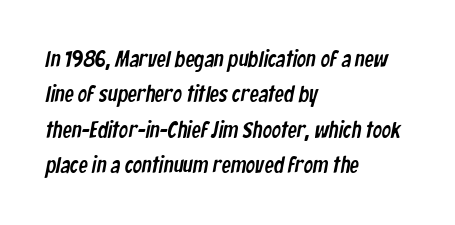
The image shows 23 px text type; set left-aligned, normal line spacing (1.54x), normal letter spacing, not underlined.
